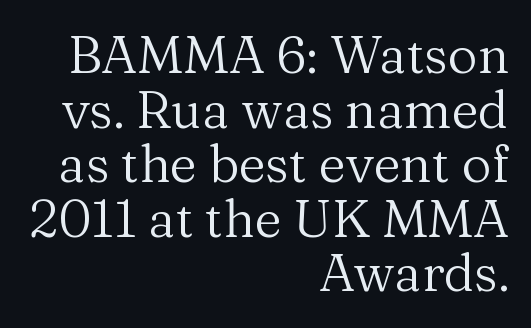
Weight class: somewhere from thin through regular. Plain, unruled lines of type. Think of a printed novel: that variable character pitch is what you see here. In terms of leading, this rendering errs on the cramped side. The rendering keeps characters at their native spacing. Tall strokes in this sample are plumb rather than angled.
